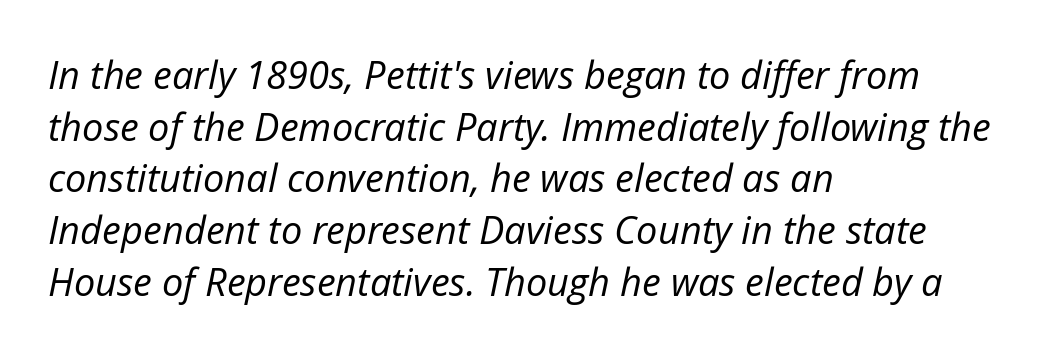
The baseline area is clear. Is this a heavy cut? Hardly; it is regular or lighter. Proportional: the letters do not fall into vertical columns. Interline gaps are of average width in this sample. This rendering leaves character spacing at its baseline value.
